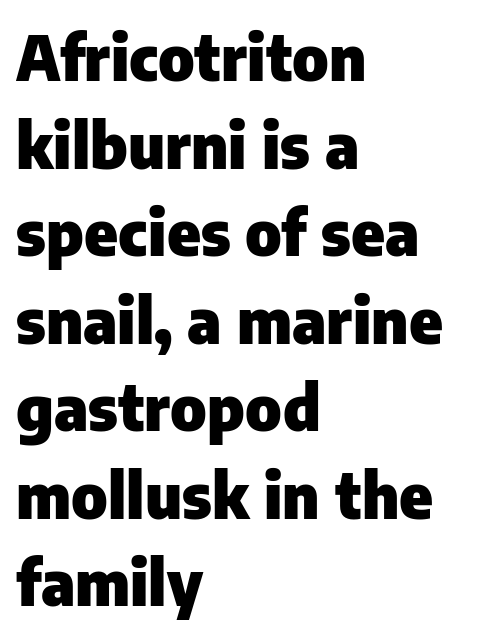
Honestly, there is no underline to notice here at all. Italic: no, the glyphs are upright roman. Is there much room between lines? A standard amount, neither cramped nor airy. Typographically, this falls in the sans-serif category. Observe the ordinary spacing: letters are neighbours, not strangers. The passage shown is emphatically bold.
